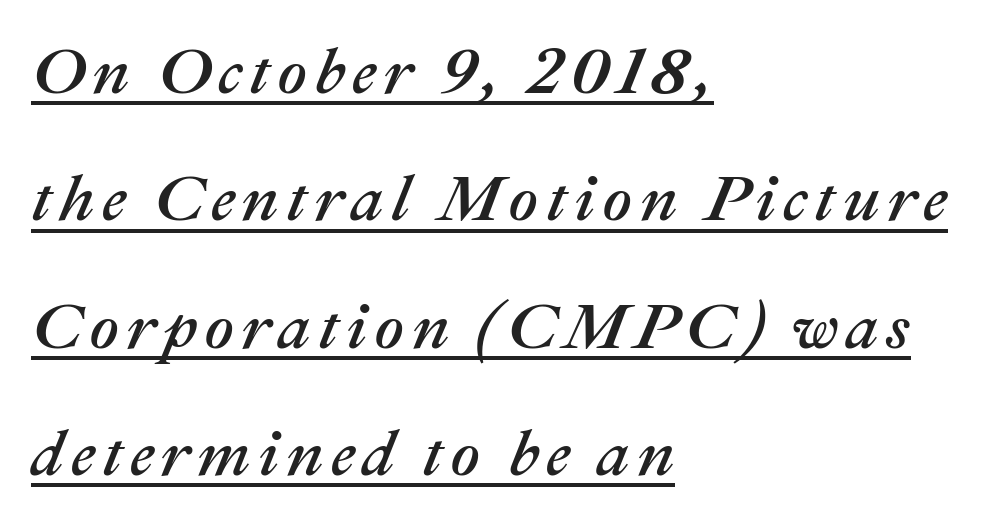
The image shows 65 px text type, italic (leaning right); set left-aligned, loose line spacing (1.96x), underlined; medium stroke contrast and a medium x-height.
